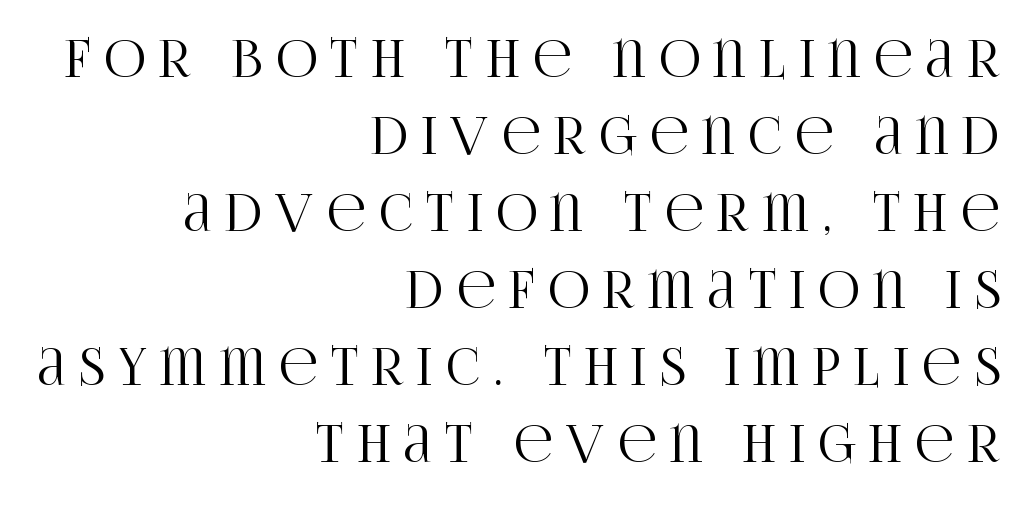
Underline: absent. I'd call this a serif setting — the letters wear small feet. Do the characters align in a grid? No, the font is proportional. Does the lettering tilt? It doesn't — this is upright. Rows of type keep a routine distance in the vertical direction. The text block is weighted toward the right margin, trailing off unevenly leftward.
